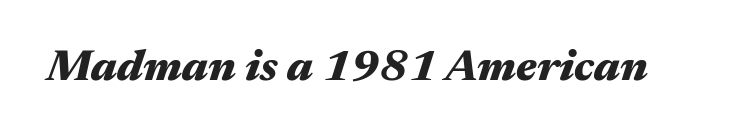
Just letters on the line, the space beneath them empty. Tracking here is standard; glyphs follow each other at the usual distance. Each glyph is drawn with heavy, bold strokes. The face used here is proportionally spaced, like ordinary book or web type.
